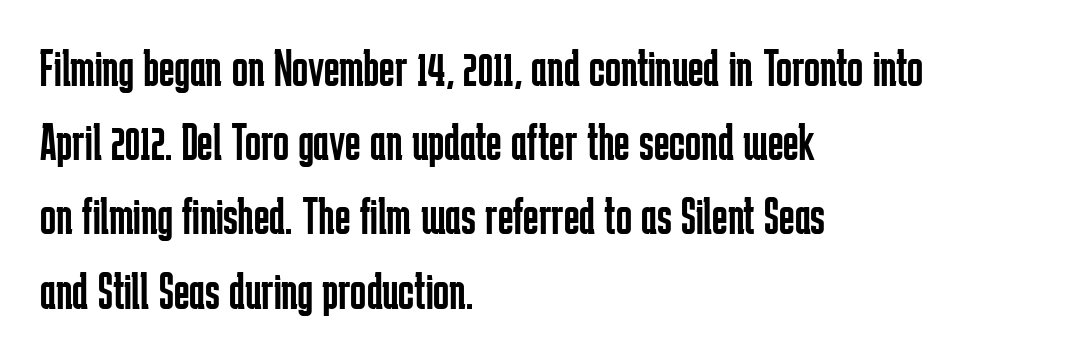
Does the type have serifs? No, each stem ends abruptly. Regular leading. Here the designer chose a conventional face with non-uniform glyph widths. Descenders hang freely into open space. The horizontal fit of the characters is conventional and even.
